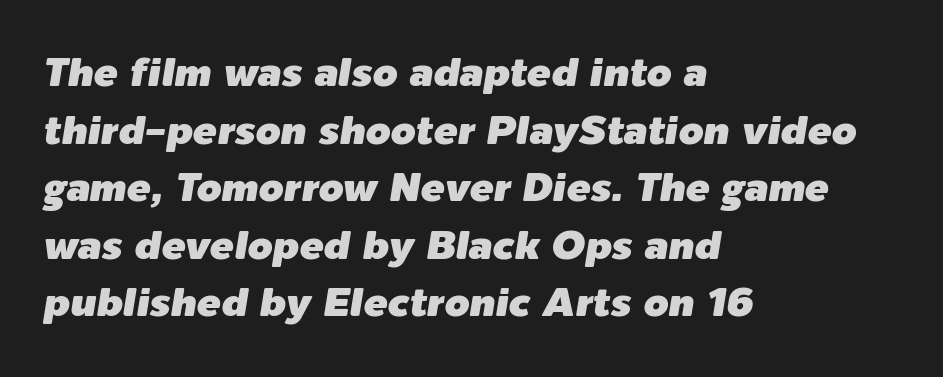
The image shows 40 px text type, italic (leaning right); set left-aligned, normal line spacing (1.44x), normal letter spacing, not underlined; low stroke contrast and a medium x-height.
